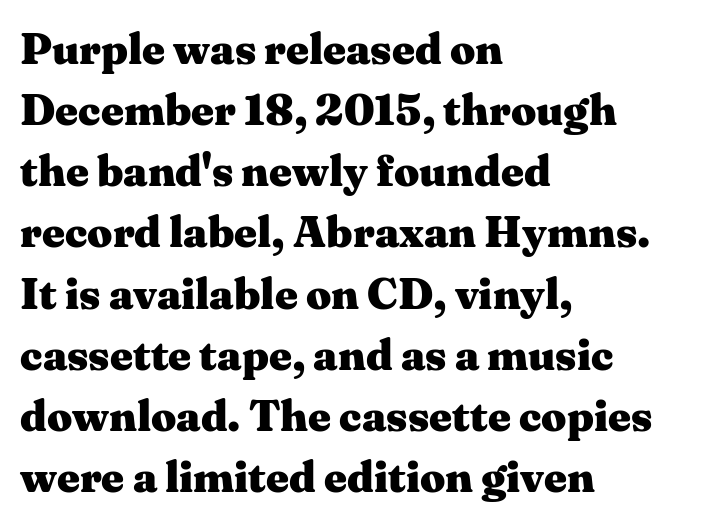
This is the regular roman posture of the typeface. Letters rest on an invisible, unmarked baseline. The lines are quadded left. The typeface chosen for these lines features serifs.
